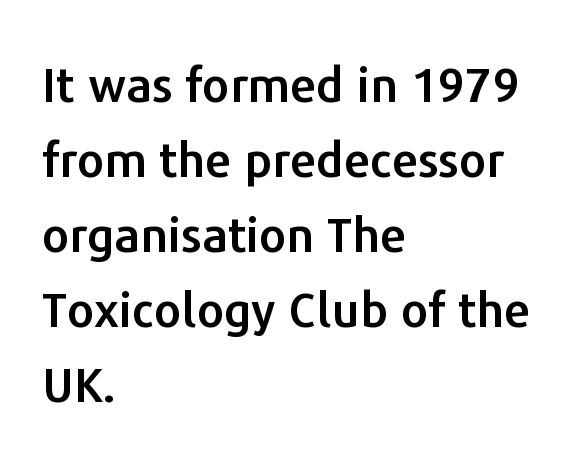
No italicization has been applied; the sample stays upright. This sample is left-justified, so line endings fall wherever the words run out. Leading matches the norm, producing a regular column. Tracking value appears to be zero — textbook default spacing.
